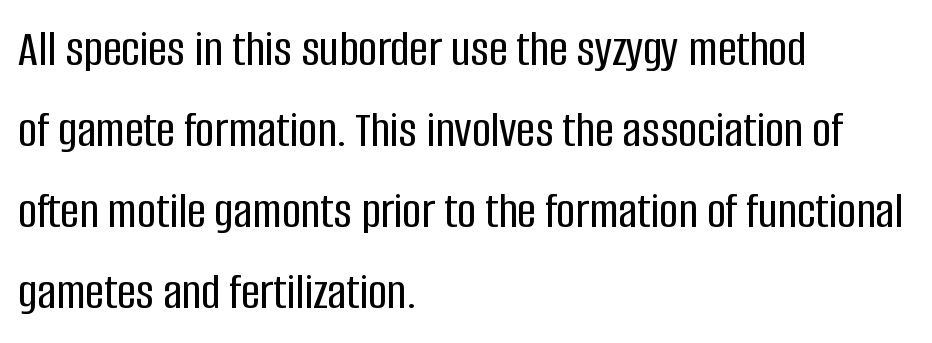
{"serif": "no", "italic": "no", "width": "condensed", "stroke_contrast": "low", "x_height": "large", "monospaced": "no", "underline": "no", "align": "left", "line_spacing": "normal", "line_spacing_ratio": 1.56, "letter_spacing": "normal", "letter_spacing_em": 0.0, "glyph_px": 52}
